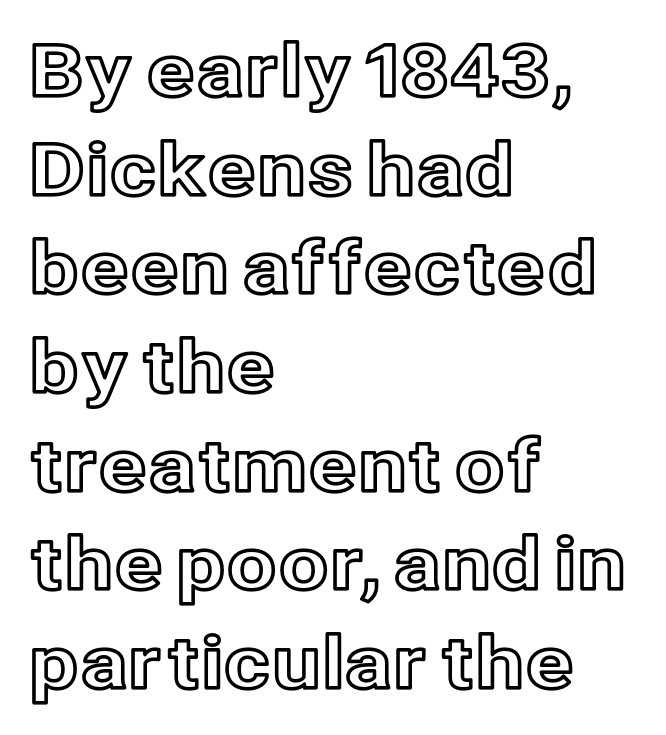
The image shows 72 px text type, upright; set left-aligned, normal line spacing (1.37x), normal letter spacing, not underlined; a medium x-height.
